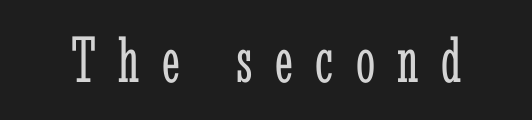
Q: Is the text bold? A: No.
Q: Is the text italic (slanted)? A: No, it is upright.
Q: Is the typeface a serif or a sans-serif typeface? A: Serif.
Q: Is the text underlined? A: No.
Q: Is the spacing between letters normal or unusually wide? A: Unusually wide.
Q: Width (condensed, normal, or wide)? A: Condensed.
Q: Stroke contrast? A: Low.
Q: x-height? A: Medium.
Q: Monospaced? A: No.
